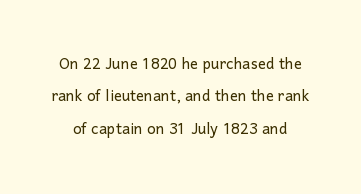
The vertical gap from one line to the next is medium. Glyph-to-glyph distance matches everyday printed text. The letters stand straight up with perfectly vertical stems. This reads as an unemphasized weight, regular at the heaviest. Descenders are the only things crossing below the line.
